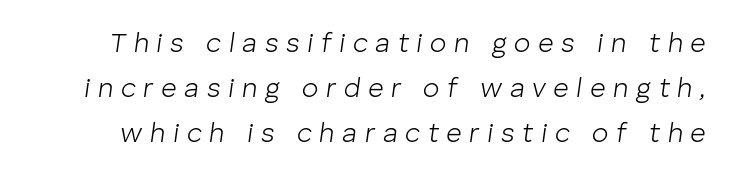
{"italic": "yes", "lean": "right", "slant_degrees": 8, "bold": "no", "underline": "no", "line_spacing": "normal", "line_spacing_ratio": 1.67, "letter_spacing": "wide", "letter_spacing_em": 0.28, "glyph_px": 27}
